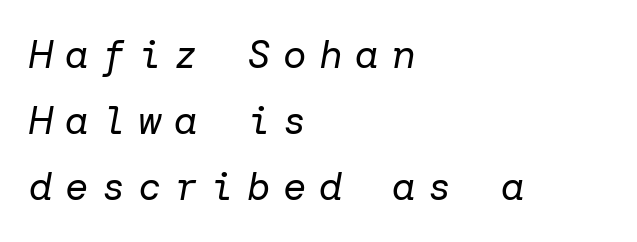
Q: Is the text bold? A: No.
Q: Is the text italic (slanted)? A: Yes, it leans right by about 10 degrees.
Q: Is the text underlined? A: No.
Q: How is the paragraph aligned? A: Left-aligned.
Q: Is the spacing between letters normal or unusually wide? A: Unusually wide.
Q: Is the spacing between lines tight, normal or loose? A: Normal.
Q: Width (condensed, normal, or wide)? A: Normal.
Q: Stroke contrast? A: Low.
Q: x-height? A: Medium.
